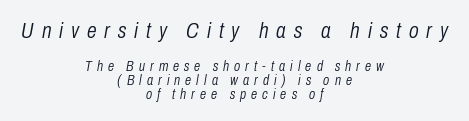
The image shows 22 px text type, italic (leaning right); set centered, tight line spacing (1.01x), unusually wide letter spacing (+0.36 em), not underlined; the first (top) block is 1.57x larger.
